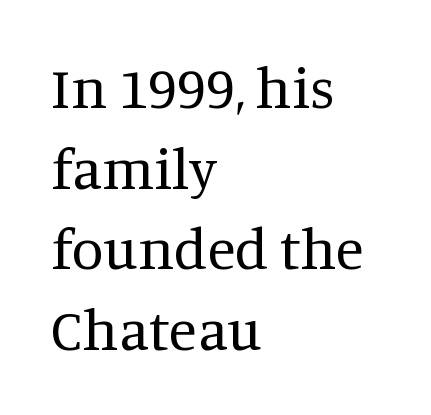
The image shows 58 px regular-weight serif type, upright; set left-aligned, normal line spacing (1.39x), normal letter spacing, not underlined; medium stroke contrast and a large x-height.
